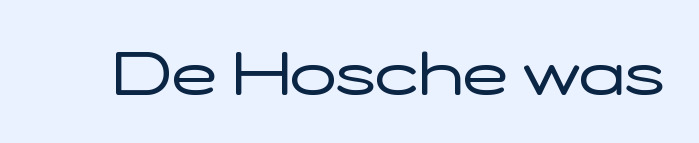
The gap between lines stays unmarked. Words appear dense and cohesive because spacing is normal. Heaviness? Minimal to ordinary, like unemphasized prose. I'd call this a sans setting — the letters go barefoot. This is the regular roman posture of the typeface. Think of a printed novel: that variable character pitch is what you see here.
